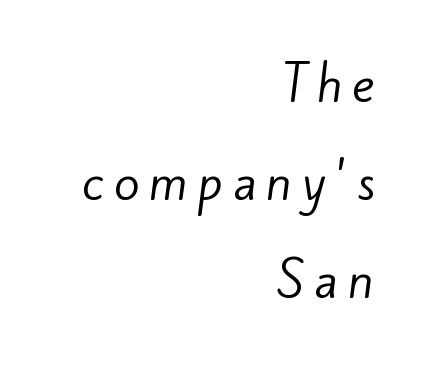
{"serif": "no", "bold": "no", "weight": "regular", "width": "normal", "stroke_contrast": "low", "x_height": "small", "monospaced": "no", "underline": "no", "align": "right", "line_spacing": "loose", "line_spacing_ratio": 2.09, "letter_spacing": "wide", "letter_spacing_em": 0.2, "glyph_px": 47}
